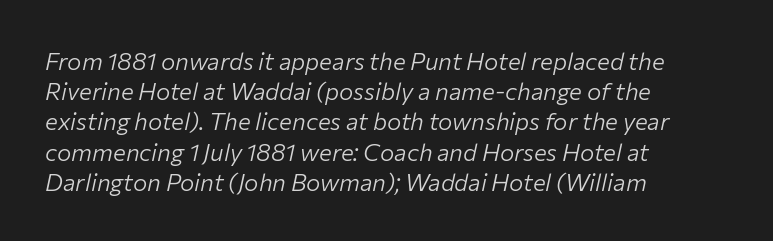
The space between consecutive lines is moderate. The typesetter chose a ragged-right arrangement here. Honestly, there is no underline to notice here at all. The glyphs look as if they've been sheared to an angle. Heaviness? Minimal to ordinary, like unemphasized prose. Between one letter and the next there's only the usual sliver of space.
